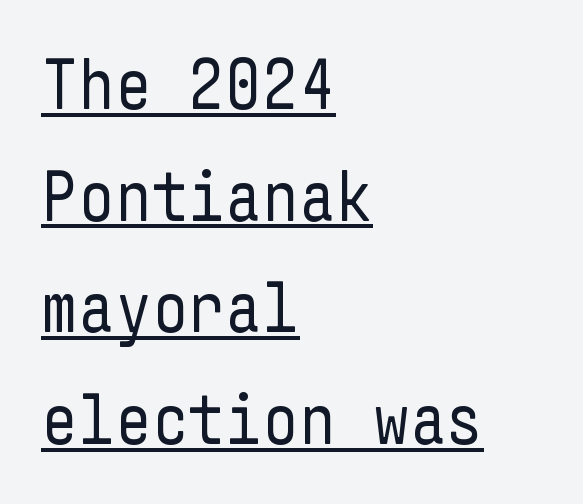
The image shows 72 px regular-weight, condensed sans-serif type, upright; set left-aligned, normal line spacing (1.55x), normal letter spacing, underlined; low stroke contrast and a medium x-height.
